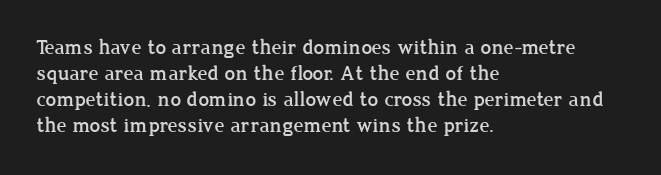
Q: Is the text italic (slanted)? A: No, it is upright.
Q: Is the text underlined? A: No.
Q: How is the paragraph aligned? A: Left-aligned.
Q: Is the spacing between letters normal or unusually wide? A: Normal.
